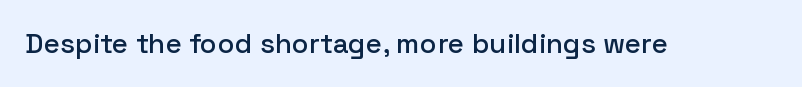
{"serif": "no", "italic": "no", "width": "normal", "stroke_contrast": "low", "x_height": "medium", "monospaced": "no", "underline": "no", "letter_spacing": "normal", "letter_spacing_em": 0.0, "glyph_px": 28}
